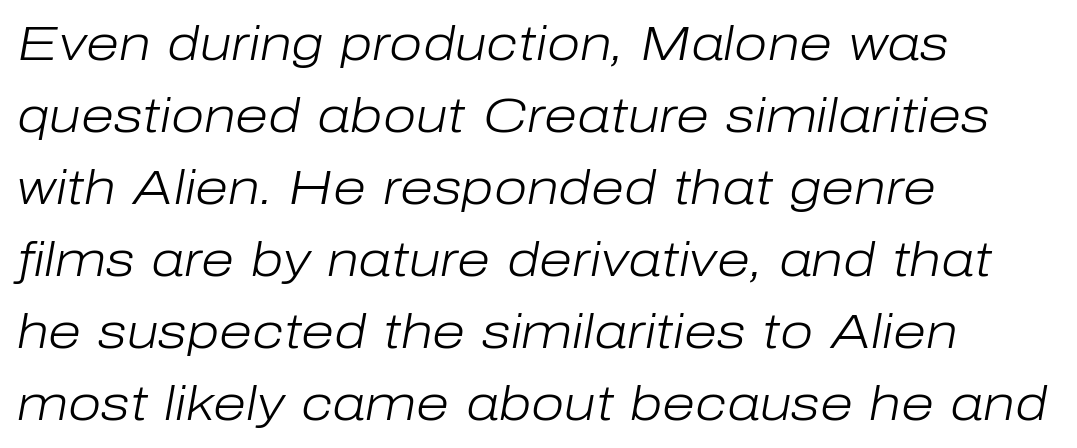
Q: Is the text bold? A: No.
Q: Is the text italic (slanted)? A: Yes, it leans right by about 10 degrees.
Q: Is the text underlined? A: No.
Q: How is the paragraph aligned? A: Left-aligned.
Q: Is the spacing between letters normal or unusually wide? A: Normal.
Q: Is the spacing between lines tight, normal or loose? A: Normal.
Q: Width (condensed, normal, or wide)? A: Normal.
Q: Stroke contrast? A: Low.
Q: x-height? A: Medium.
Q: Monospaced? A: No.
